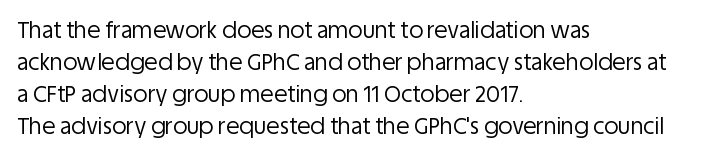
Weight: in the light-to-regular range. These lines keep a tight, regular rhythm from letter to letter. Any mark beneath the type? The region is blank. Left-aligned paragraph, ragged on the right. If you drew a line through each stem, it would be perfectly vertical. Honestly, the row spacing looks completely unremarkable.
